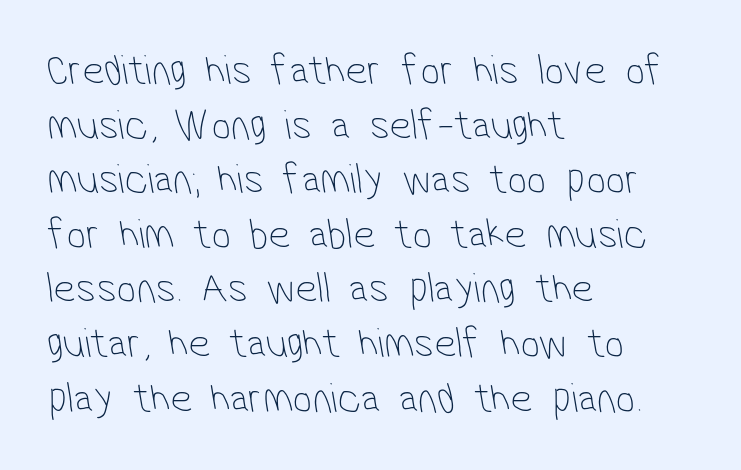
The image shows 43 px thin, condensed sans-serif type; set left-aligned, normal line spacing (1.27x), normal letter spacing, not underlined; low stroke contrast and a medium x-height.
